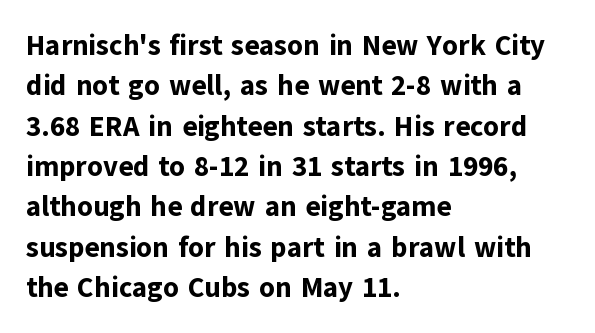
Set as a true bold cut, around the 700 mark. Horizontally, the lines are justified to the leading edge only. Spacing verdict: proportional, widths tailored to each character. The letters stand upright; this is a roman face. Type without underlining. This rendering leaves character spacing at its baseline value.
